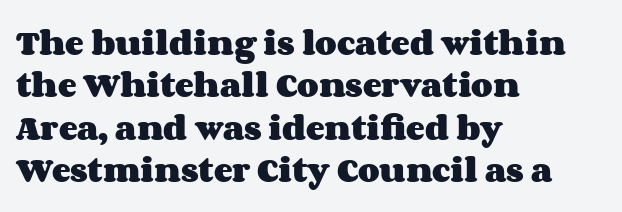
The image shows 28 px heavy, wide type, upright; set left-aligned, normal line spacing (1.51x), normal letter spacing, not underlined; medium stroke contrast and a large x-height.
